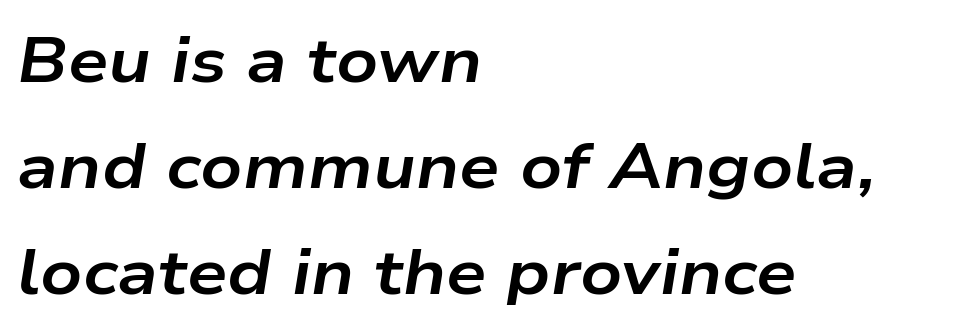
Q: Is the text bold? A: Yes.
Q: Is the text italic (slanted)? A: Yes, it leans right by about 9 degrees.
Q: Is the text underlined? A: No.
Q: How is the paragraph aligned? A: Left-aligned.
Q: Is the spacing between letters normal or unusually wide? A: Normal.
Q: Is the spacing between lines tight, normal or loose? A: Normal.
Q: Width (condensed, normal, or wide)? A: Wide.
Q: Stroke contrast? A: Low.
Q: x-height? A: Medium.
Q: Monospaced? A: No.
